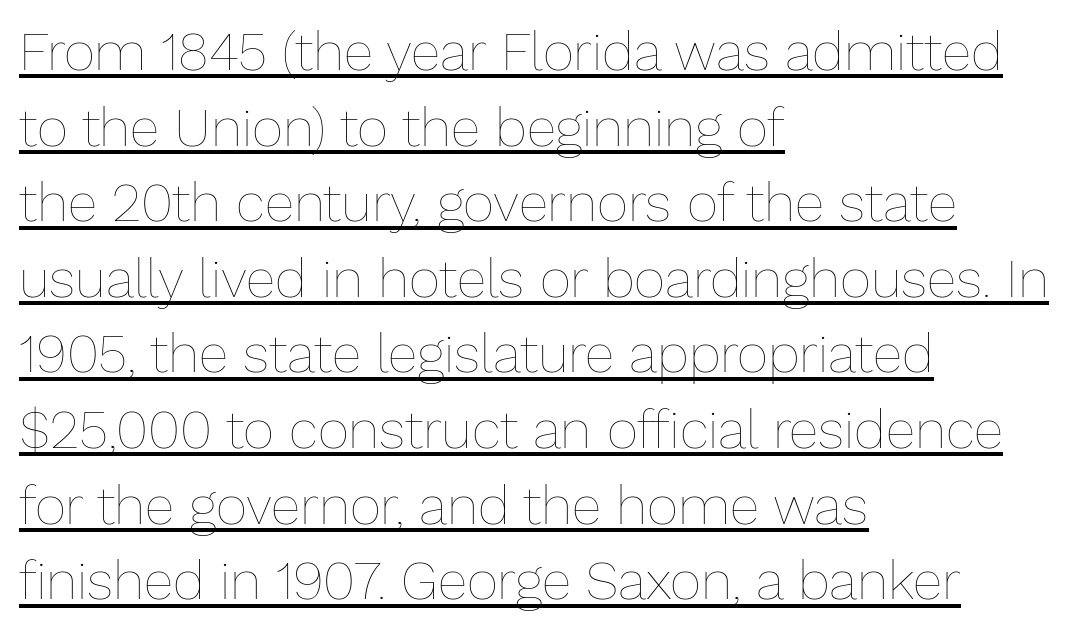
These lines are set flush left with a ragged right edge. Regarding leading, the lines here are spaced in the standard way. This sample has the flowing, uneven cadence of proportional lettering. This reads as an unemphasized weight, regular at the heaviest.
